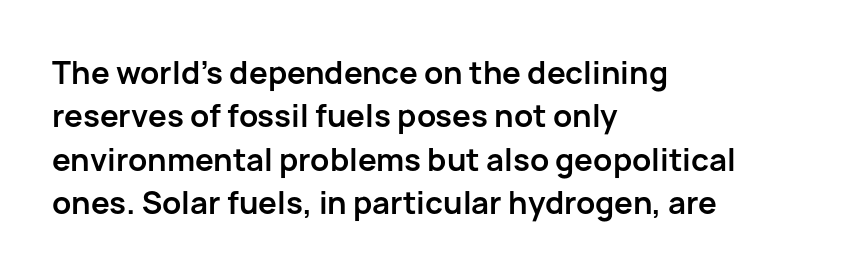
Words float on clear page, feet unadorned. Vertical strokes here are truly vertical. Typographic density is high because the face is bold. Spacing between characters is what you'd get straight out of the box. Every row of glyphs begins at an identical x-position on the left.
